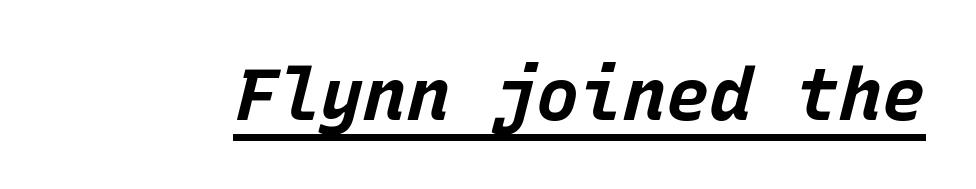
Is the type bold? Yes — the strokes are clearly thick and heavy. Look at the tracking — it's just the regular setting, nothing added. This rendering features underlined lettering. These lines were composed using italics.
